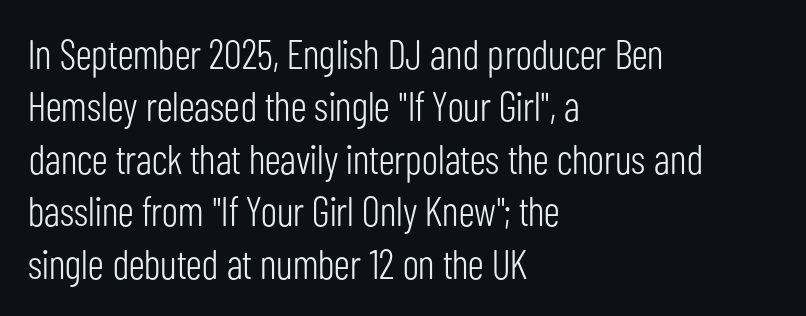
Q: Is the text bold? A: No.
Q: Is the text italic (slanted)? A: No, it is upright.
Q: Is the typeface a serif or a sans-serif typeface? A: Sans-serif.
Q: Is the text underlined? A: No.
Q: How is the paragraph aligned? A: Left-aligned.
Q: Is the spacing between letters normal or unusually wide? A: Normal.
Q: Is the spacing between lines tight, normal or loose? A: Normal.
Q: Width (condensed, normal, or wide)? A: Condensed.
Q: Stroke contrast? A: Low.
Q: x-height? A: Medium.
Q: Monospaced? A: No.
